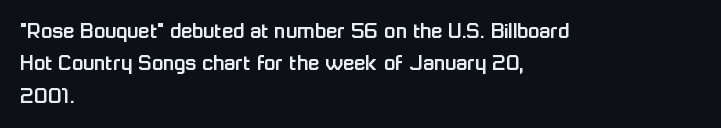
{"italic": "no", "underline": "no", "align": "left", "line_spacing": "normal", "line_spacing_ratio": 1.41, "letter_spacing": "normal", "letter_spacing_em": 0.0, "glyph_px": 23}
